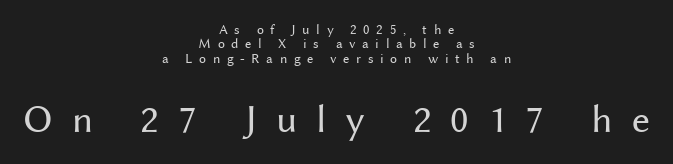
{"serif": "no", "italic": "no", "bold": "no", "weight": "regular", "width": "normal", "stroke_contrast": "medium", "x_height": "medium", "monospaced": "no", "underline": "no", "align": "center", "line_spacing": "tight", "line_spacing_ratio": 1.03, "letter_spacing": "wide", "letter_spacing_em": 0.47, "larger_block": "second", "size_ratio": 2.86, "glyph_px": 40}
